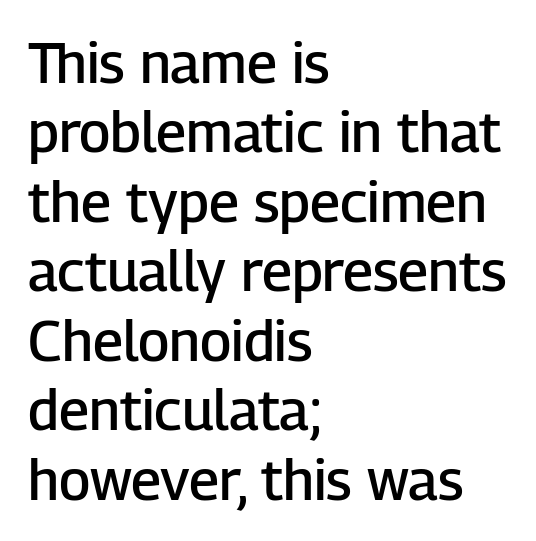
Q: Is the text bold? A: Semi-bold.
Q: Is the text italic (slanted)? A: No, it is upright.
Q: Is the typeface a serif or a sans-serif typeface? A: Sans-serif.
Q: Is the text underlined? A: No.
Q: How is the paragraph aligned? A: Left-aligned.
Q: Is the spacing between letters normal or unusually wide? A: Normal.
Q: Width (condensed, normal, or wide)? A: Normal.
Q: Stroke contrast? A: Low.
Q: x-height? A: Medium.
Q: Monospaced? A: No.
